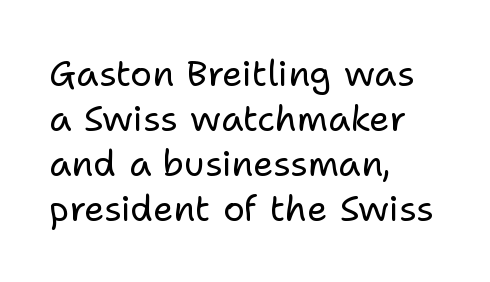
{"serif": "no", "italic": "no", "bold": "no", "weight": "regular", "width": "normal", "stroke_contrast": "low", "x_height": "medium", "monospaced": "no", "underline": "no", "align": "left", "line_spacing": "normal", "line_spacing_ratio": 1.25, "letter_spacing": "normal", "letter_spacing_em": 0.0, "glyph_px": 36}
